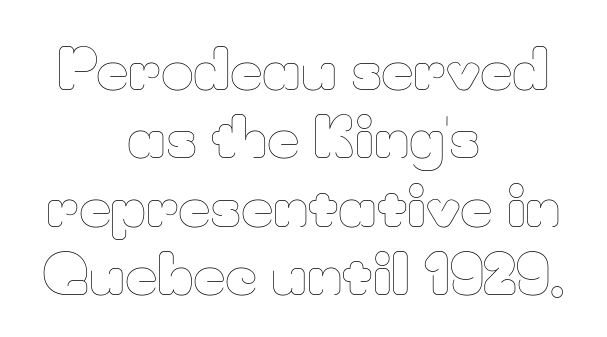
Q: Is the text bold? A: No.
Q: Is the text italic (slanted)? A: No, it is upright.
Q: Is the text underlined? A: No.
Q: How is the paragraph aligned? A: Centered.
Q: Is the spacing between letters normal or unusually wide? A: Normal.
Q: Width (condensed, normal, or wide)? A: Normal.
Q: Stroke contrast? A: Low.
Q: x-height? A: Small.
Q: Monospaced? A: No.
